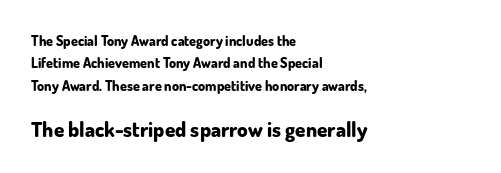
Alignment: flush left. These lines were composed using upright roman letters. Pretty heavy lettering here — definitely bold. The passage shown stacks its lines at a standard gap. Scale increases going downward across the two blocks.
